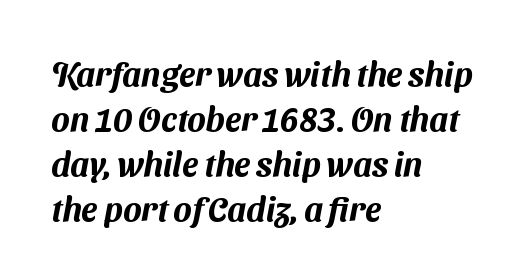
The image shows 34 px sans-serif type; set left-aligned, normal line spacing (1.32x), normal letter spacing, not underlined; medium stroke contrast and a medium x-height.
